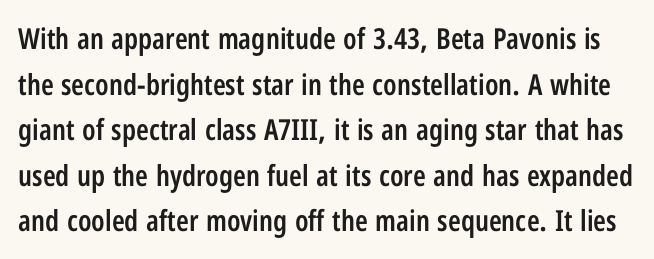
Italic: no, the glyphs are upright roman. Check the space under the baseline: it is left empty. Varying glyph widths throughout — classic text-font behaviour. Summary of weight: moderately heavy, a semibold.
